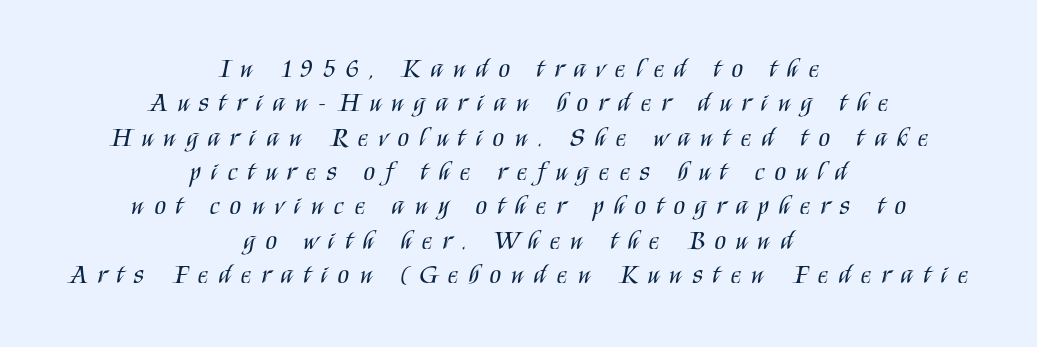
{"bold": "no", "underline": "no", "align": "center", "line_spacing": "normal", "line_spacing_ratio": 1.32, "letter_spacing": "wide", "letter_spacing_em": 0.41, "glyph_px": 26}
